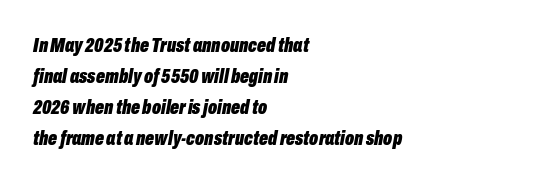
{"italic": "yes", "lean": "right", "slant_degrees": 10, "bold": "yes", "underline": "no", "align": "left", "line_spacing": "normal", "line_spacing_ratio": 1.48, "letter_spacing": "normal", "letter_spacing_em": 0.0, "glyph_px": 21}
